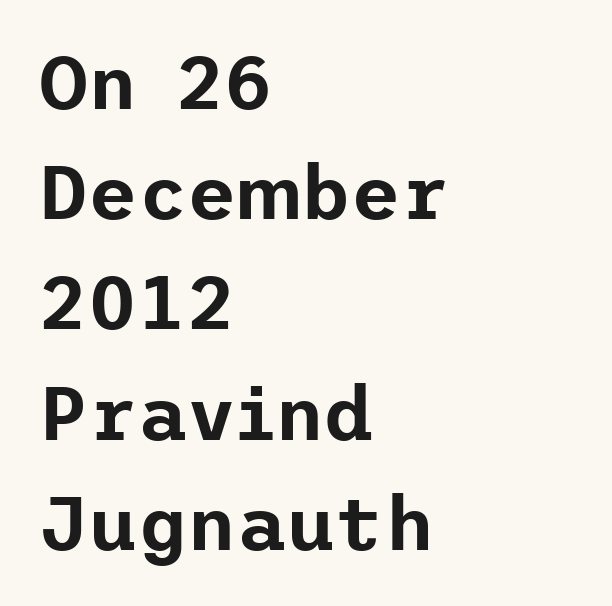
Q: Is the text italic (slanted)? A: No, it is upright.
Q: Is the typeface a serif or a sans-serif typeface? A: Sans-serif.
Q: Is the text underlined? A: No.
Q: How is the paragraph aligned? A: Left-aligned.
Q: Is the spacing between letters normal or unusually wide? A: Normal.
Q: Is the spacing between lines tight, normal or loose? A: Normal.
Q: Width (condensed, normal, or wide)? A: Normal.
Q: Stroke contrast? A: Low.
Q: x-height? A: Medium.
